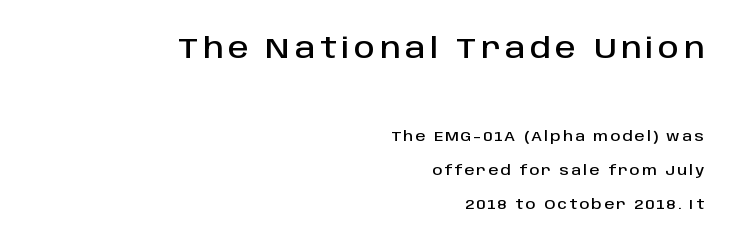
{"serif": "no", "italic": "no", "width": "normal", "stroke_contrast": "low", "x_height": "large", "monospaced": "no", "underline": "no", "align": "right", "line_spacing": "loose", "line_spacing_ratio": 2.46, "larger_block": "first", "size_ratio": 2.07, "glyph_px": 29}
